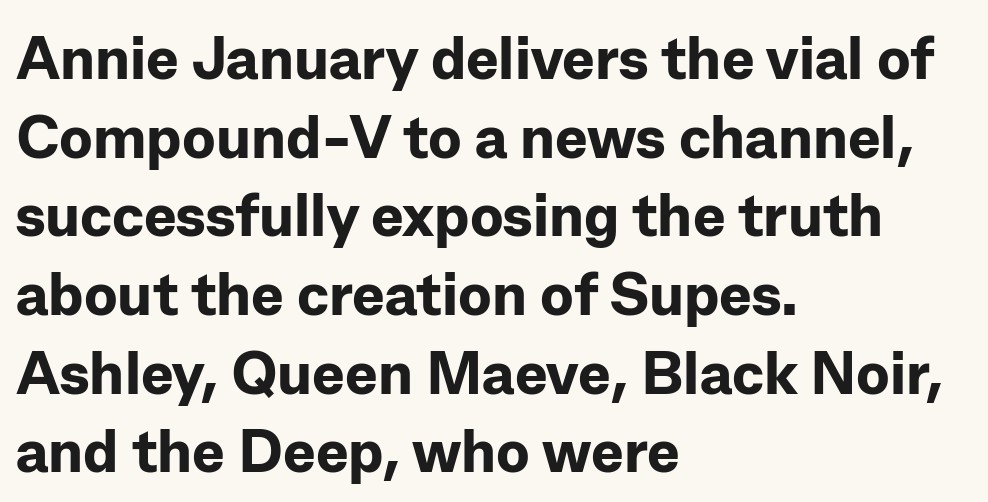
{"serif": "no", "italic": "no", "bold": "yes", "weight": "bold", "width": "normal", "stroke_contrast": "low", "x_height": "medium", "monospaced": "no", "underline": "no", "align": "left", "line_spacing": "normal", "line_spacing_ratio": 1.29, "letter_spacing": "normal", "letter_spacing_em": 0.0, "glyph_px": 61}
